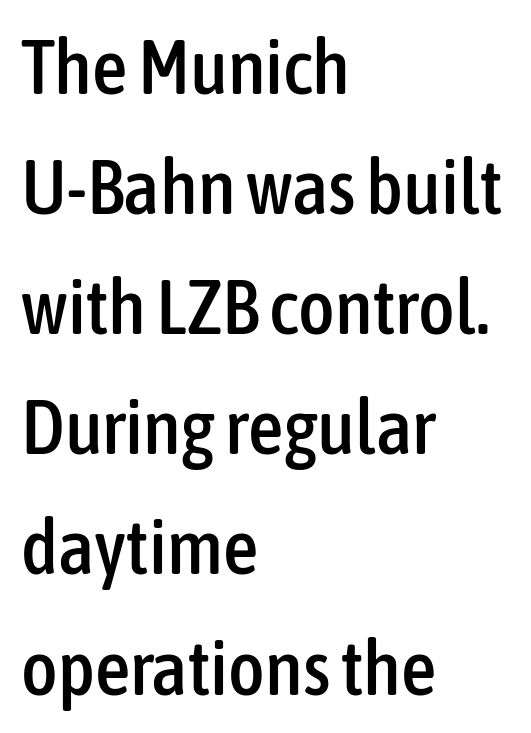
A classic flush-left, rag-right setting is used for this passage. Honestly, the letter spacing is just normal — you wouldn't notice it. The rendering uses natural spacing where letterforms have individual widths. Unlike italic type, these characters show no tilt at all.
